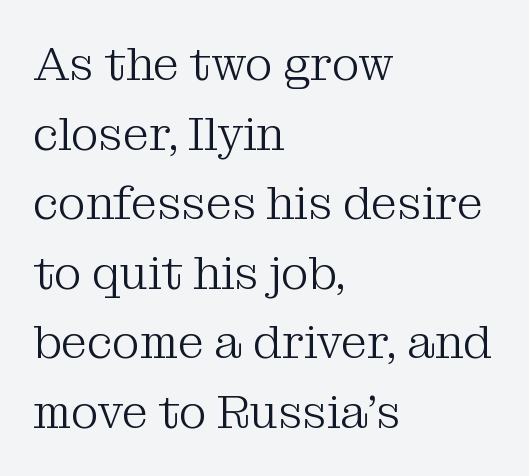
Q: Is the text bold? A: No.
Q: Is the text italic (slanted)? A: No, it is upright.
Q: Is the typeface a serif or a sans-serif typeface? A: Serif.
Q: Is the text underlined? A: No.
Q: How is the paragraph aligned? A: Left-aligned.
Q: Is the spacing between letters normal or unusually wide? A: Normal.
Q: Is the spacing between lines tight, normal or loose? A: Normal.
Q: Width (condensed, normal, or wide)? A: Normal.
Q: Stroke contrast? A: Medium.
Q: x-height? A: Medium.
Q: Monospaced? A: No.
